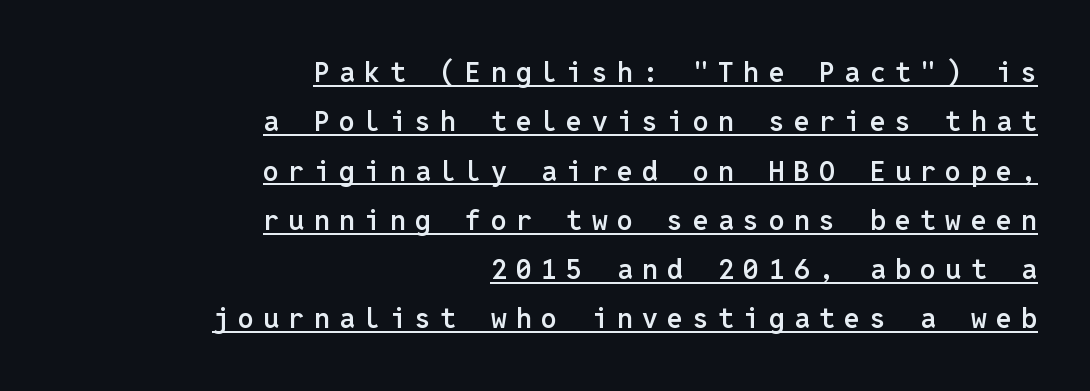
The image shows 28 px semibold sans-serif type, upright, monospaced; set right-aligned, line spacing 1.76x, unusually wide letter spacing (+0.34 em), underlined; low stroke contrast and a medium x-height.
